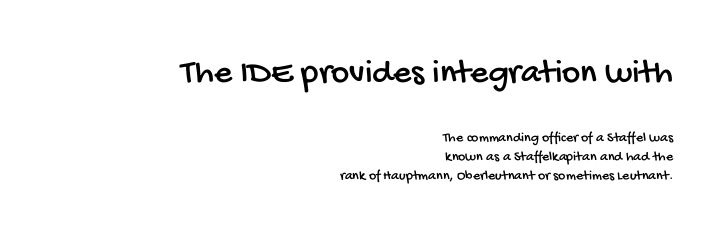
{"serif": "no", "width": "condensed", "stroke_contrast": "low", "x_height": "large", "monospaced": "no", "underline": "no", "align": "right", "line_spacing": "normal", "line_spacing_ratio": 1.36, "letter_spacing": "normal", "letter_spacing_em": 0.0, "larger_block": "first", "size_ratio": 2.5, "glyph_px": 35}
